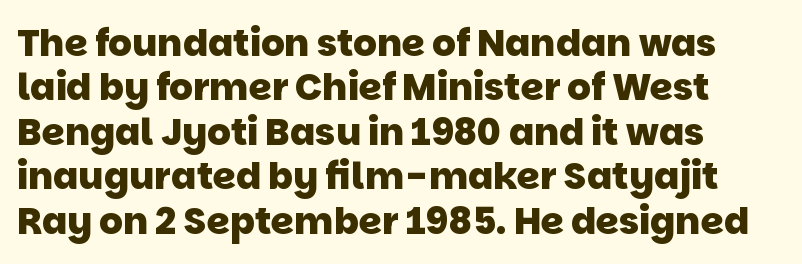
Q: Is the text bold? A: Yes.
Q: Is the typeface a serif or a sans-serif typeface? A: Sans-serif.
Q: Is the text underlined? A: No.
Q: How is the paragraph aligned? A: Left-aligned.
Q: Is the spacing between letters normal or unusually wide? A: Normal.
Q: Width (condensed, normal, or wide)? A: Normal.
Q: Stroke contrast? A: Low.
Q: x-height? A: Large.
Q: Monospaced? A: No.
